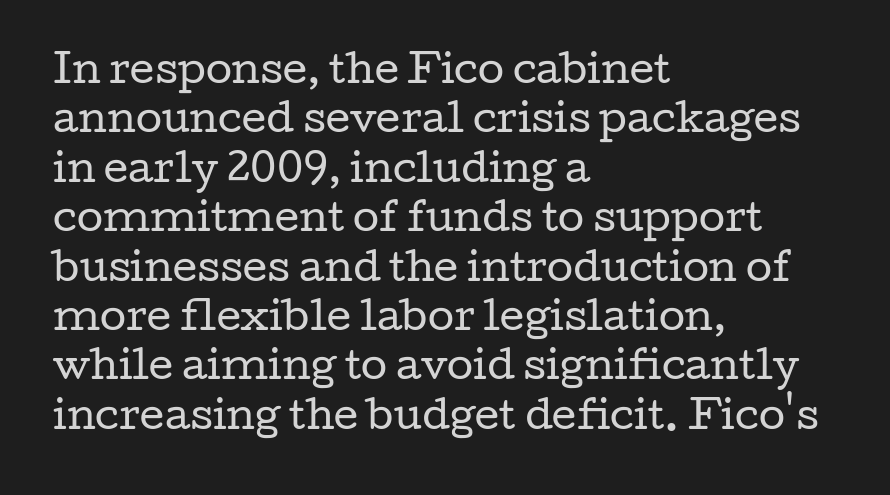
Q: Is the text bold? A: No.
Q: Is the text italic (slanted)? A: No, it is upright.
Q: Is the typeface a serif or a sans-serif typeface? A: Serif.
Q: Is the text underlined? A: No.
Q: How is the paragraph aligned? A: Left-aligned.
Q: Is the spacing between letters normal or unusually wide? A: Normal.
Q: Is the spacing between lines tight, normal or loose? A: Normal.
Q: Width (condensed, normal, or wide)? A: Wide.
Q: Stroke contrast? A: Low.
Q: x-height? A: Medium.
Q: Monospaced? A: No.
